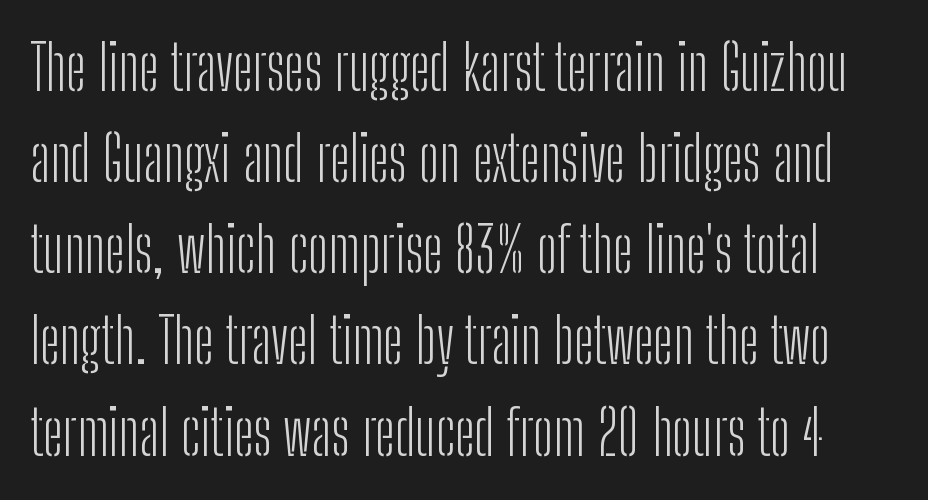
Do the characters align in a grid? No, the font is proportional. A quiet, ordinary-to-light weight characterises the typeface. You can tell it's not italic because the verticals are truly vertical. Has an underline been added? It has not.
